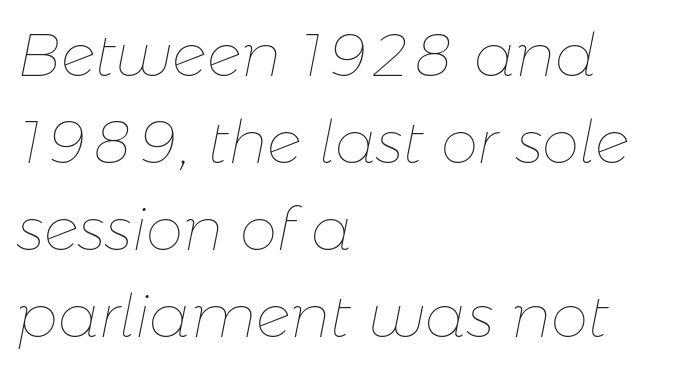
The image shows 60 px thin type, italic (leaning right); set left-aligned, normal line spacing (1.45x), normal letter spacing, not underlined; low stroke contrast and a medium x-height.
